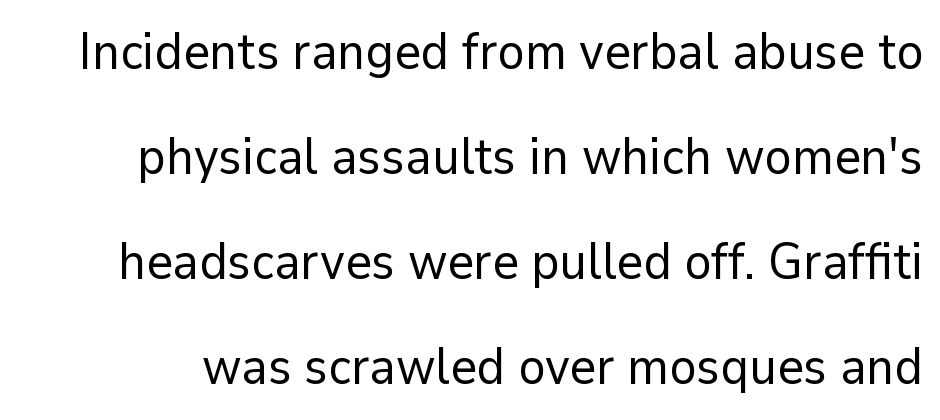
Q: Is the text bold? A: No.
Q: Is the text italic (slanted)? A: No, it is upright.
Q: Is the typeface a serif or a sans-serif typeface? A: Sans-serif.
Q: Is the text underlined? A: No.
Q: Is the spacing between letters normal or unusually wide? A: Normal.
Q: Is the spacing between lines tight, normal or loose? A: Loose.
Q: Width (condensed, normal, or wide)? A: Normal.
Q: Stroke contrast? A: Low.
Q: x-height? A: Medium.
Q: Monospaced? A: No.
